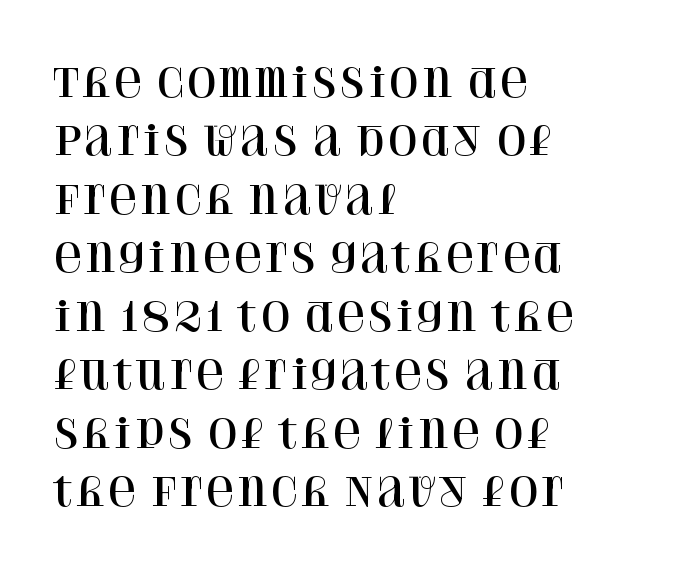
{"serif": "yes", "italic": "no", "width": "normal", "stroke_contrast": "high", "x_height": "large", "monospaced": "no", "underline": "no", "align": "left", "line_spacing": "normal", "line_spacing_ratio": 1.5, "letter_spacing": "normal", "letter_spacing_em": 0.0, "glyph_px": 39}
